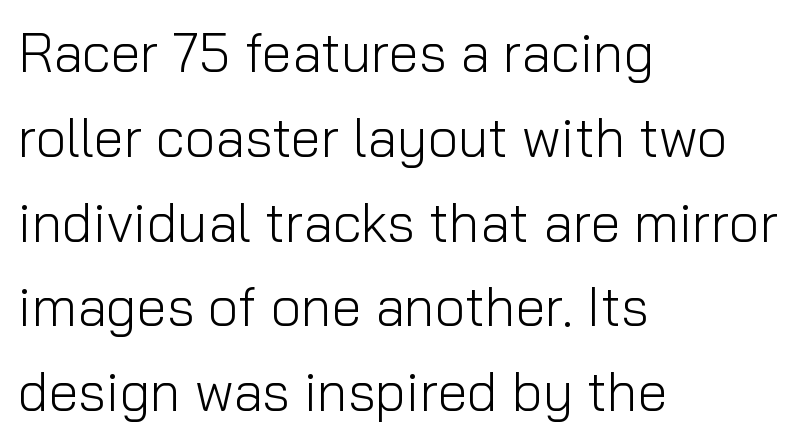
Underlining? Definitely not there. No chunkiness to these letters — they're not bold. This block has exactly the height ordinary leading produces. The rendering anchors every line to the left-hand side. Is this a fixed-width face? No — the glyphs have proportional, varying widths.
